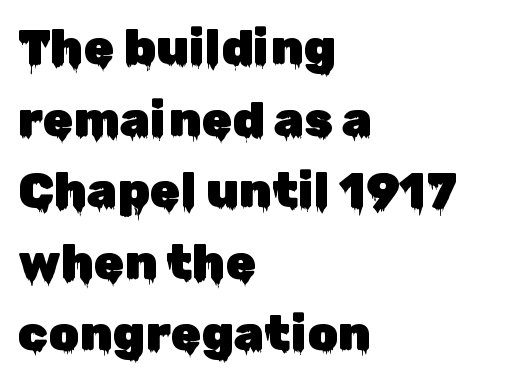
Q: Is the text italic (slanted)? A: No, it is upright.
Q: Is the typeface a serif or a sans-serif typeface? A: Sans-serif.
Q: Is the text underlined? A: No.
Q: How is the paragraph aligned? A: Left-aligned.
Q: Is the spacing between letters normal or unusually wide? A: Normal.
Q: Is the spacing between lines tight, normal or loose? A: Normal.
Q: Width (condensed, normal, or wide)? A: Normal.
Q: Stroke contrast? A: Low.
Q: x-height? A: Medium.
Q: Monospaced? A: No.
